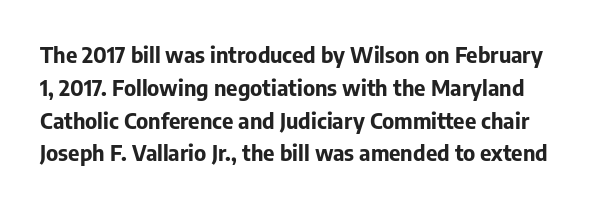
Italic: no, the glyphs are upright roman. Honestly, there is no underline to notice here at all. The lines sit at an ordinary, default distance from one another. Every letter is thick-stroked: bold, no question. Honestly, the letter spacing is just normal — you wouldn't notice it.
